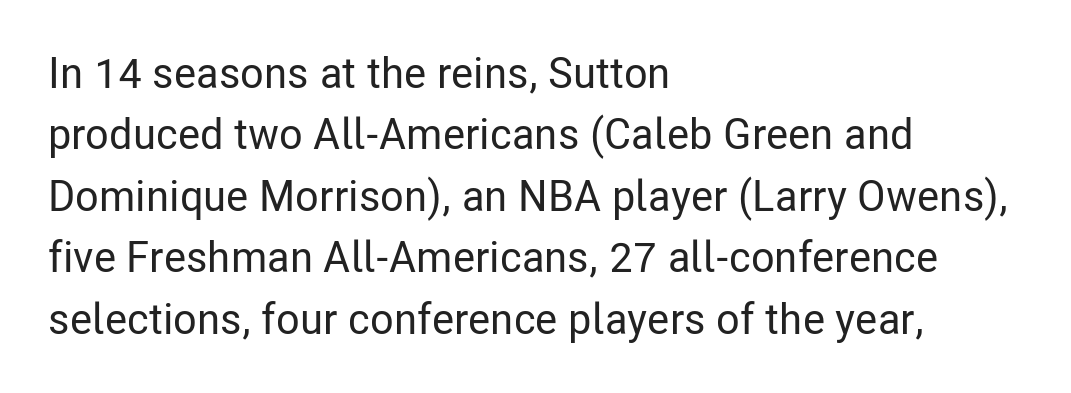
Q: Is the text italic (slanted)? A: No, it is upright.
Q: Is the typeface a serif or a sans-serif typeface? A: Sans-serif.
Q: Is the text underlined? A: No.
Q: How is the paragraph aligned? A: Left-aligned.
Q: Is the spacing between letters normal or unusually wide? A: Normal.
Q: Is the spacing between lines tight, normal or loose? A: Normal.
Q: Width (condensed, normal, or wide)? A: Condensed.
Q: Stroke contrast? A: Low.
Q: x-height? A: Medium.
Q: Monospaced? A: No.
